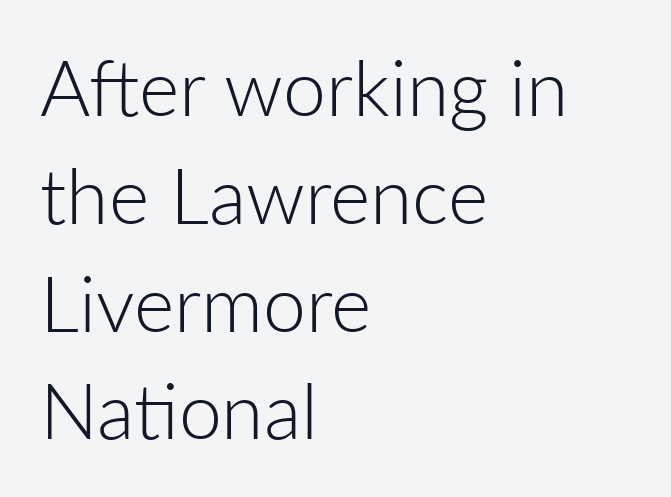
{"serif": "no", "italic": "no", "bold": "no", "weight": "light", "width": "normal", "stroke_contrast": "low", "x_height": "medium", "monospaced": "no", "underline": "no", "align": "left", "line_spacing": "normal", "line_spacing_ratio": 1.4, "letter_spacing": "normal", "letter_spacing_em": 0.0, "glyph_px": 77}
